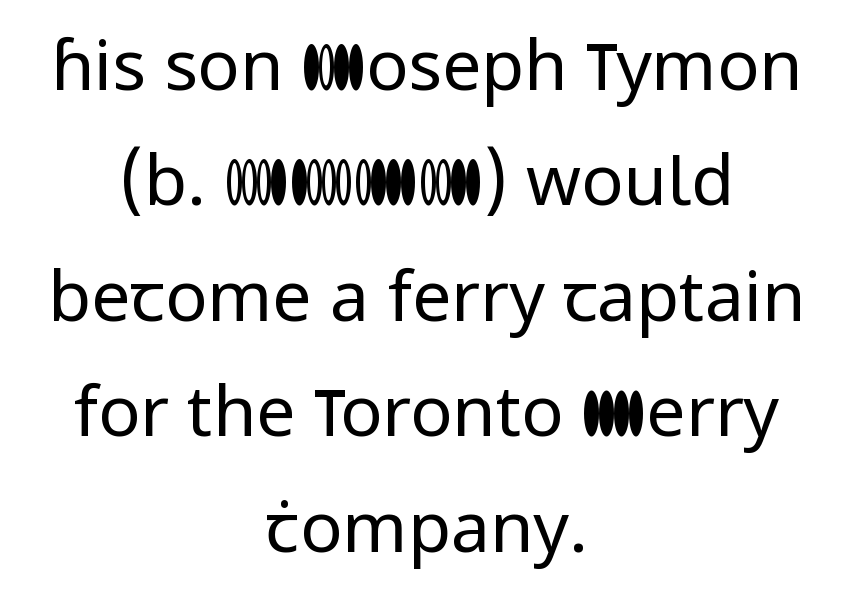
In CSS terms this would be text-align: center. Unmarked baselines from the first word to the last. Is the stroke heavy? The answer is a plain regular-or-lighter. These lines are rendered in a variable-pitch font.
